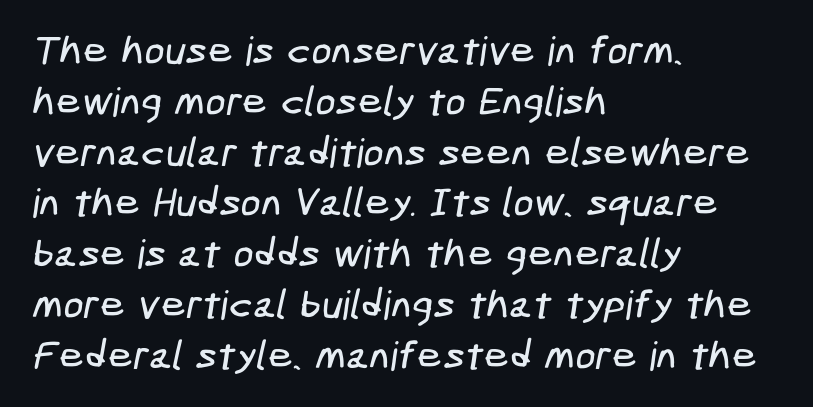
Q: Is the typeface a serif or a sans-serif typeface? A: Sans-serif.
Q: Is the text underlined? A: No.
Q: How is the paragraph aligned? A: Left-aligned.
Q: Is the spacing between letters normal or unusually wide? A: Normal.
Q: Is the spacing between lines tight, normal or loose? A: Normal.
Q: Width (condensed, normal, or wide)? A: Condensed.
Q: Stroke contrast? A: Low.
Q: x-height? A: Medium.
